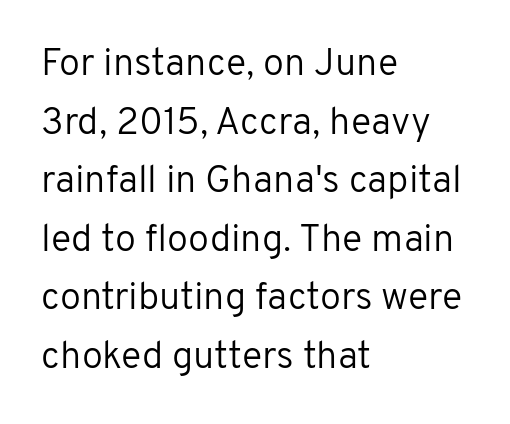
The image shows 38 px regular-weight sans-serif type, upright; set left-aligned, normal line spacing (1.54x), normal letter spacing, not underlined; low stroke contrast and a medium x-height.
